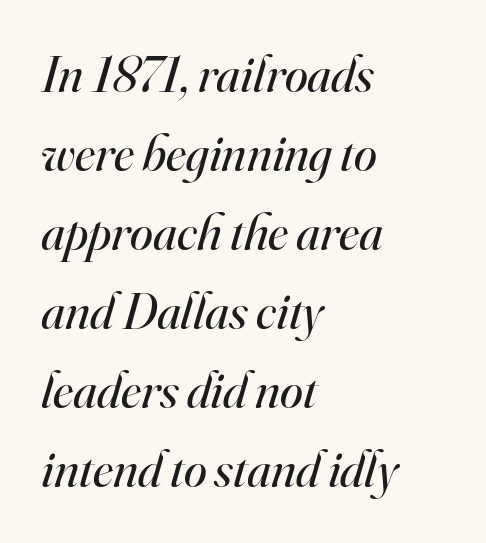
Reading down the column, the eye jumps a familiar distance to each next line. This rendering uses left alignment, leaving the right contour irregular. Weight: not bold — regular or lighter. Note the varied advance widths — an 'i' is clearly narrower than an 'm'.
